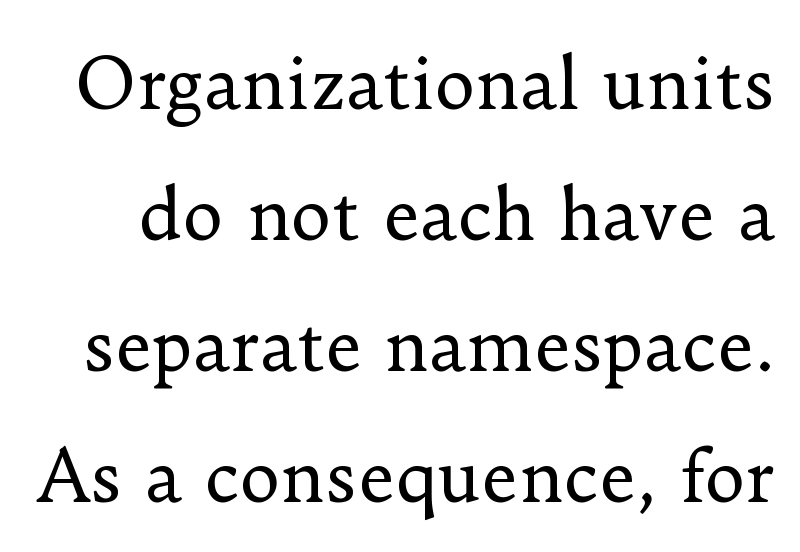
{"serif": "yes", "italic": "no", "bold": "no", "weight": "regular", "width": "normal", "stroke_contrast": "low", "x_height": "small", "monospaced": "no", "underline": "no", "line_spacing_ratio": 1.87, "letter_spacing": "normal", "letter_spacing_em": 0.0, "glyph_px": 70}
